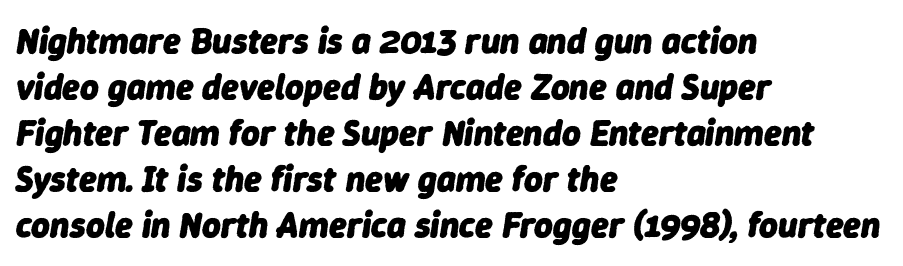
Q: Is the text bold? A: Yes.
Q: Is the text italic (slanted)? A: Yes, it leans right by about 9 degrees.
Q: Is the text underlined? A: No.
Q: How is the paragraph aligned? A: Left-aligned.
Q: Is the spacing between letters normal or unusually wide? A: Normal.
Q: Is the spacing between lines tight, normal or loose? A: Normal.
Q: Width (condensed, normal, or wide)? A: Normal.
Q: Stroke contrast? A: Low.
Q: x-height? A: Medium.
Q: Monospaced? A: No.
